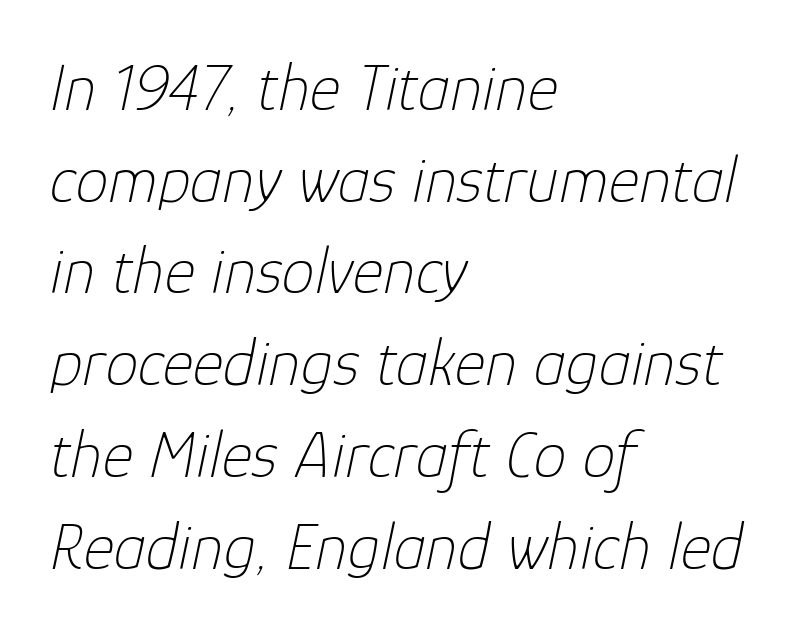
Q: Is the text bold? A: No.
Q: Is the text italic (slanted)? A: Yes, it leans right by about 12 degrees.
Q: Is the text underlined? A: No.
Q: How is the paragraph aligned? A: Left-aligned.
Q: Is the spacing between letters normal or unusually wide? A: Normal.
Q: Is the spacing between lines tight, normal or loose? A: Normal.
Q: Width (condensed, normal, or wide)? A: Normal.
Q: Stroke contrast? A: Low.
Q: x-height? A: Medium.
Q: Monospaced? A: No.
